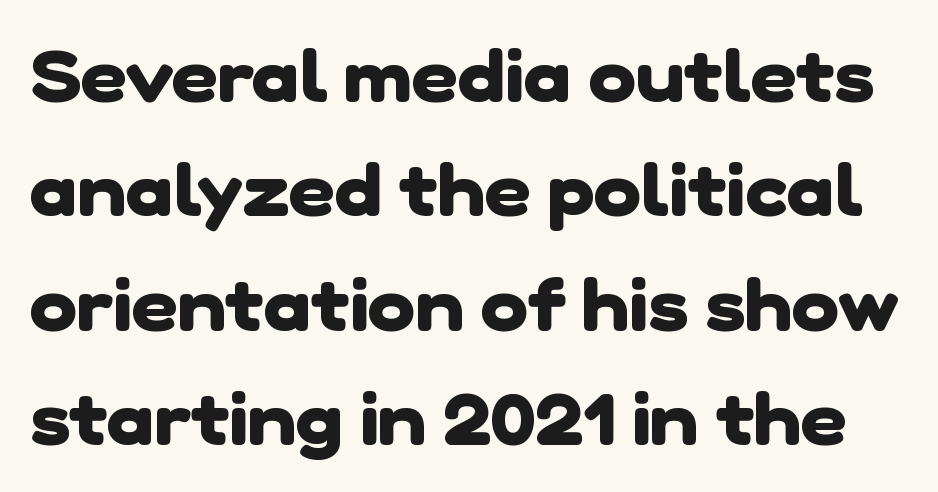
The image shows 72 px heavy sans-serif type; set normal line spacing (1.59x), normal letter spacing, not underlined; low stroke contrast and a medium x-height.
